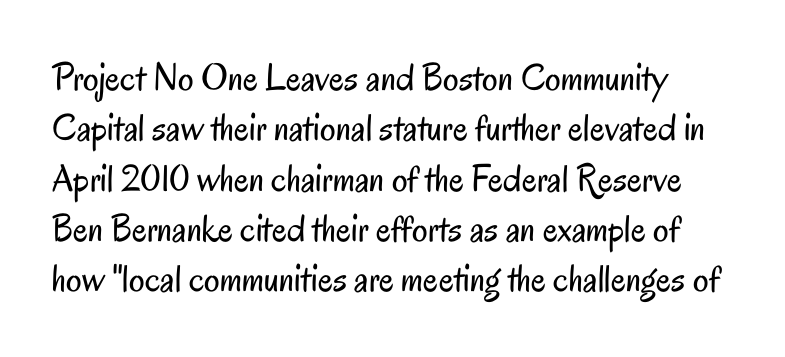
The image shows 39 px regular-weight, condensed sans-serif type, upright; set normal line spacing (1.29x), normal letter spacing, not underlined; low stroke contrast and a small x-height.
